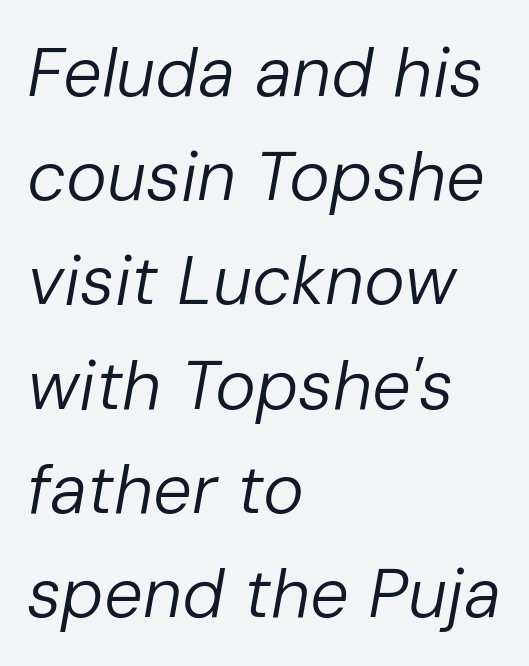
{"italic": "yes", "lean": "right", "slant_degrees": 10, "bold": "no", "weight": "regular", "width": "normal", "stroke_contrast": "low", "x_height": "medium", "monospaced": "no", "underline": "no", "align": "left", "line_spacing": "normal", "line_spacing_ratio": 1.51, "letter_spacing": "normal", "letter_spacing_em": 0.0, "glyph_px": 69}
